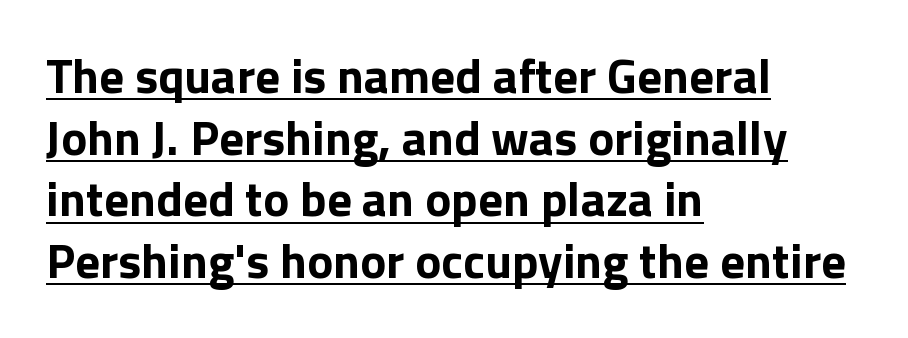
{"serif": "no", "italic": "no", "bold": "yes", "weight": "bold", "width": "normal", "stroke_contrast": "low", "x_height": "medium", "monospaced": "no", "underline": "yes", "align": "left", "line_spacing": "normal", "line_spacing_ratio": 1.26, "letter_spacing": "normal", "letter_spacing_em": 0.0, "glyph_px": 49}
